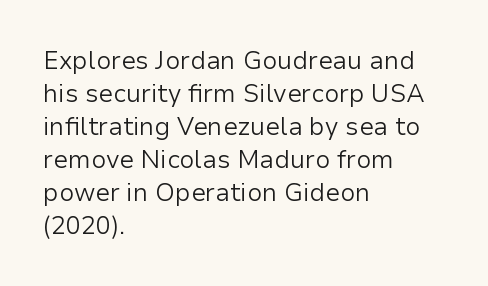
Q: Is the text bold? A: No.
Q: Is the text italic (slanted)? A: No, it is upright.
Q: Is the text underlined? A: No.
Q: How is the paragraph aligned? A: Left-aligned.
Q: Is the spacing between letters normal or unusually wide? A: Normal.
Q: Is the spacing between lines tight, normal or loose? A: Normal.
